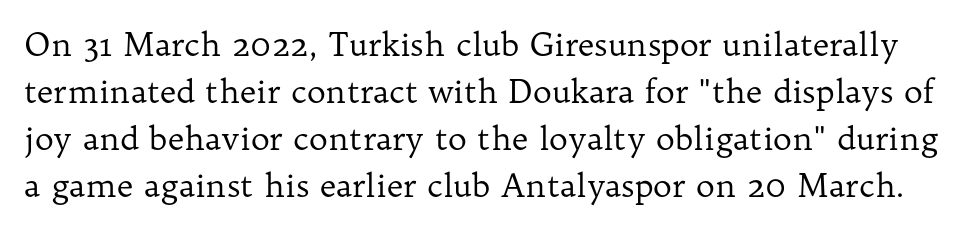
Q: Is the text bold? A: No.
Q: Is the text italic (slanted)? A: No, it is upright.
Q: Is the typeface a serif or a sans-serif typeface? A: Serif.
Q: Is the text underlined? A: No.
Q: Is the spacing between letters normal or unusually wide? A: Normal.
Q: Is the spacing between lines tight, normal or loose? A: Normal.
Q: Width (condensed, normal, or wide)? A: Normal.
Q: Stroke contrast? A: Low.
Q: x-height? A: Medium.
Q: Monospaced? A: No.
